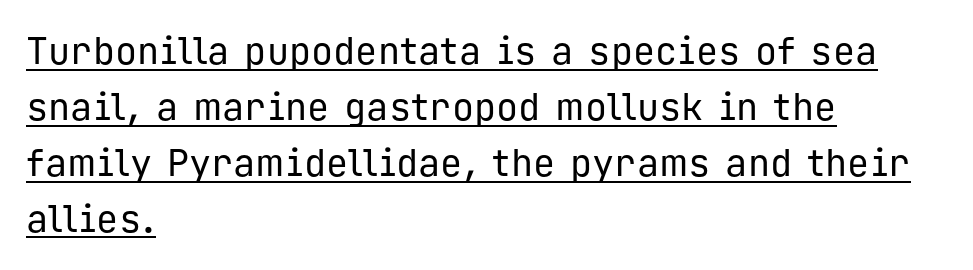
{"serif": "no", "italic": "no", "bold": "no", "weight": "regular", "width": "normal", "stroke_contrast": "low", "x_height": "medium", "monospaced": "yes", "underline": "yes", "align": "left", "line_spacing": "normal", "line_spacing_ratio": 1.51, "letter_spacing": "normal", "letter_spacing_em": 0.0, "glyph_px": 37}
